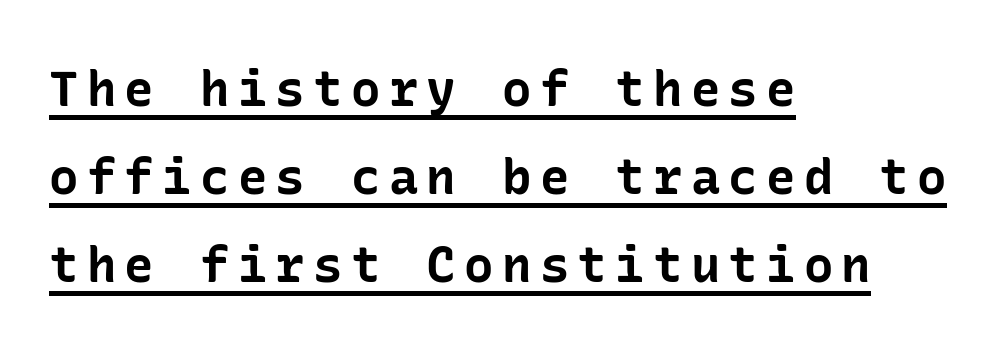
{"serif": "no", "italic": "no", "bold": "yes", "weight": "bold", "width": "normal", "stroke_contrast": "low", "x_height": "medium", "underline": "yes", "align": "left", "line_spacing_ratio": 1.8, "glyph_px": 49}
